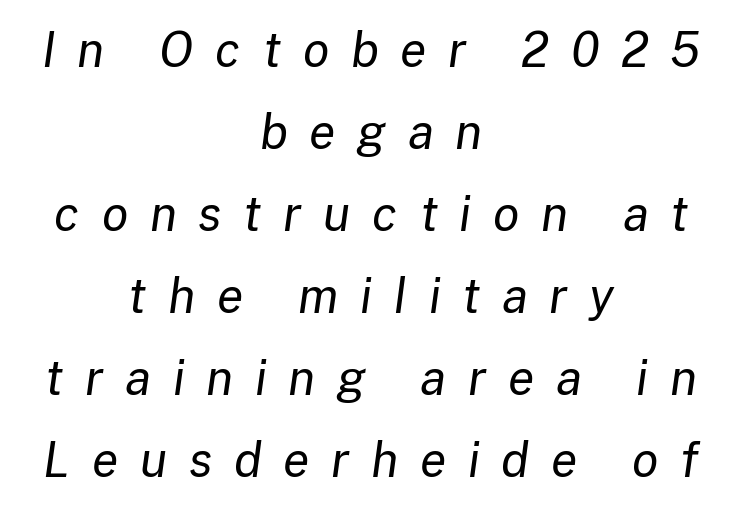
Q: Is the text bold? A: No.
Q: Is the text italic (slanted)? A: Yes, it leans right by about 8 degrees.
Q: Is the text underlined? A: No.
Q: How is the paragraph aligned? A: Centered.
Q: Is the spacing between letters normal or unusually wide? A: Unusually wide.
Q: Width (condensed, normal, or wide)? A: Normal.
Q: Stroke contrast? A: Low.
Q: x-height? A: Medium.
Q: Monospaced? A: No.
